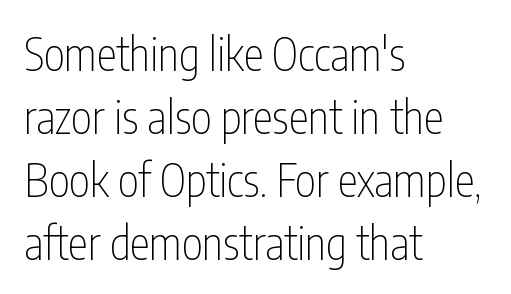
Q: Is the text bold? A: No.
Q: Is the text italic (slanted)? A: No, it is upright.
Q: Is the typeface a serif or a sans-serif typeface? A: Sans-serif.
Q: Is the text underlined? A: No.
Q: How is the paragraph aligned? A: Left-aligned.
Q: Is the spacing between letters normal or unusually wide? A: Normal.
Q: Is the spacing between lines tight, normal or loose? A: Normal.
Q: Width (condensed, normal, or wide)? A: Condensed.
Q: Stroke contrast? A: Low.
Q: x-height? A: Medium.
Q: Monospaced? A: No.
